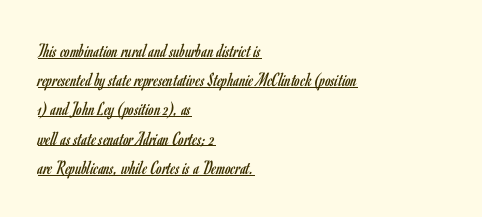
This rendering uses left alignment, leaving the right contour irregular. Nothing unusual about the tracking: characters are spaced as the font intends. A baseline rule has been typeset under these characters.
